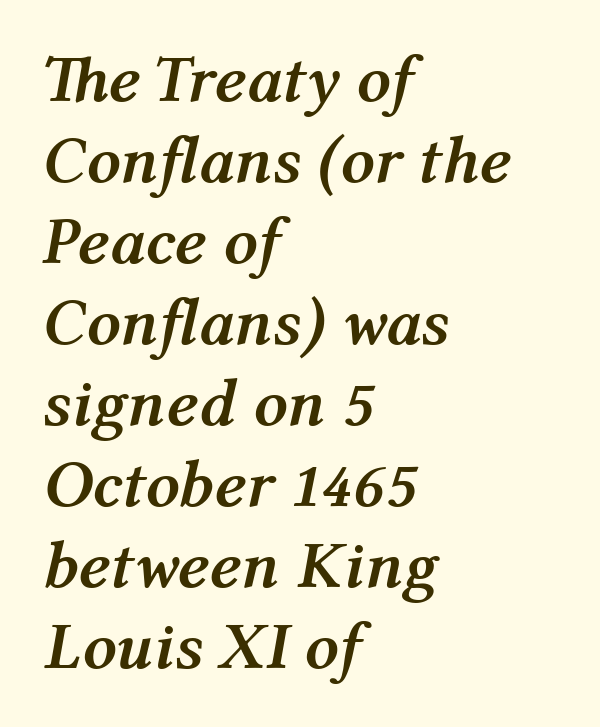
The image shows 67 px semibold type, italic (leaning right); set left-aligned, line spacing 1.21x, normal letter spacing, not underlined; medium stroke contrast and a medium x-height.
